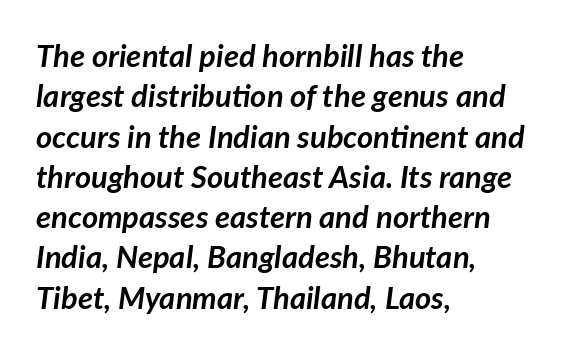
Q: Is the text bold? A: Yes.
Q: Is the text italic (slanted)? A: Yes, it leans right by about 7 degrees.
Q: Is the text underlined? A: No.
Q: How is the paragraph aligned? A: Left-aligned.
Q: Is the spacing between letters normal or unusually wide? A: Normal.
Q: Is the spacing between lines tight, normal or loose? A: Normal.
Q: Width (condensed, normal, or wide)? A: Normal.
Q: Stroke contrast? A: Low.
Q: x-height? A: Medium.
Q: Monospaced? A: No.
